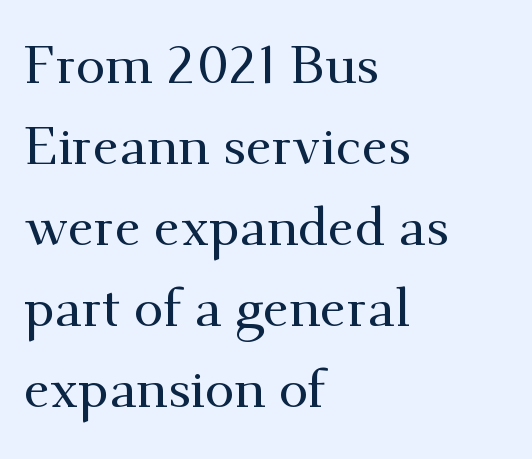
{"serif": "yes", "italic": "no", "width": "normal", "stroke_contrast": "medium", "x_height": "small", "monospaced": "no", "underline": "no", "align": "left", "line_spacing": "normal", "line_spacing_ratio": 1.53, "letter_spacing": "normal", "letter_spacing_em": 0.0, "glyph_px": 53}
